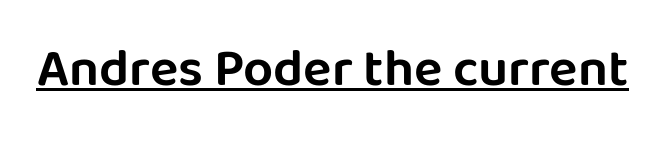
A typesetter would call this proportional, since set widths differ per character. What decoration does the sample have? An underline. Italic: no, the glyphs are upright roman. Look at the tracking — it's just the regular setting, nothing added. In terms of letterform style, serifs are entirely absent.
